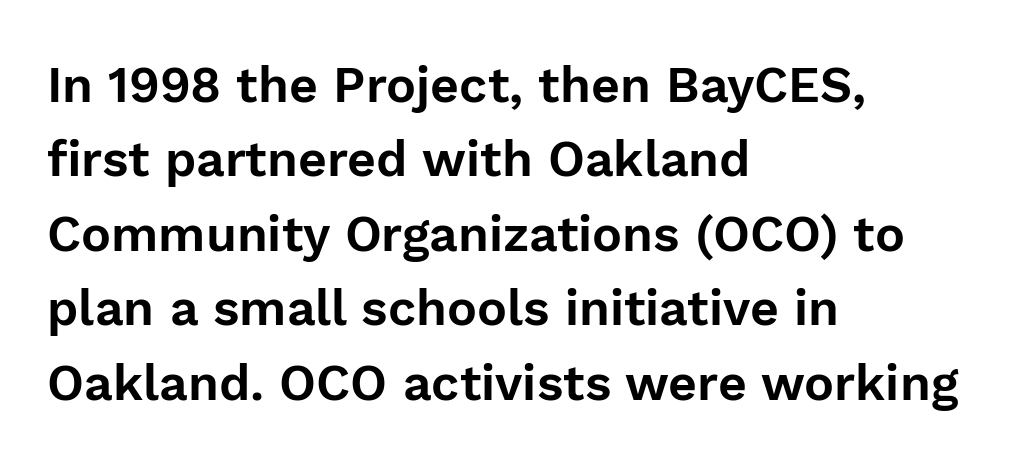
Q: Is the text italic (slanted)? A: No, it is upright.
Q: Is the typeface a serif or a sans-serif typeface? A: Sans-serif.
Q: Is the text underlined? A: No.
Q: How is the paragraph aligned? A: Left-aligned.
Q: Is the spacing between letters normal or unusually wide? A: Normal.
Q: Is the spacing between lines tight, normal or loose? A: Normal.
Q: Width (condensed, normal, or wide)? A: Normal.
Q: Stroke contrast? A: Low.
Q: x-height? A: Medium.
Q: Monospaced? A: No.
